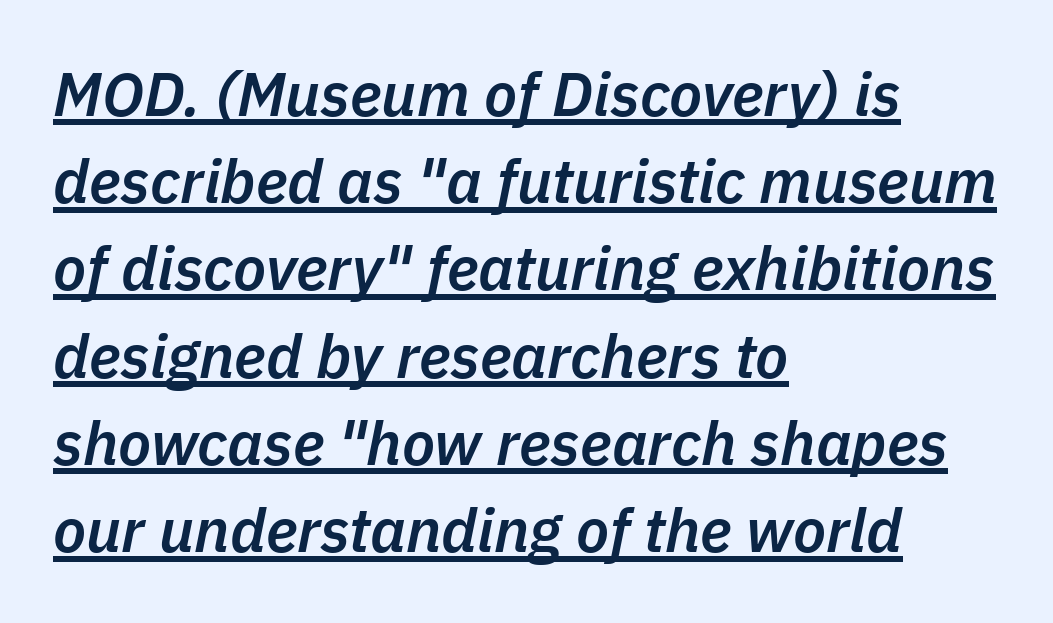
Q: Is the text bold? A: Semi-bold.
Q: Is the text italic (slanted)? A: Yes, it leans right by about 11 degrees.
Q: Is the text underlined? A: Yes.
Q: How is the paragraph aligned? A: Left-aligned.
Q: Is the spacing between letters normal or unusually wide? A: Normal.
Q: Is the spacing between lines tight, normal or loose? A: Normal.
Q: Width (condensed, normal, or wide)? A: Normal.
Q: Stroke contrast? A: Low.
Q: x-height? A: Medium.
Q: Monospaced? A: No.
